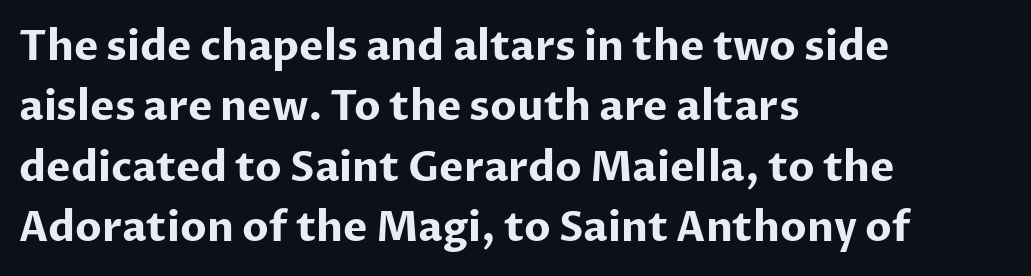
The image shows 41 px bold sans-serif type, upright; set left-aligned, normal line spacing (1.47x), normal letter spacing, not underlined; low stroke contrast and a medium x-height.
